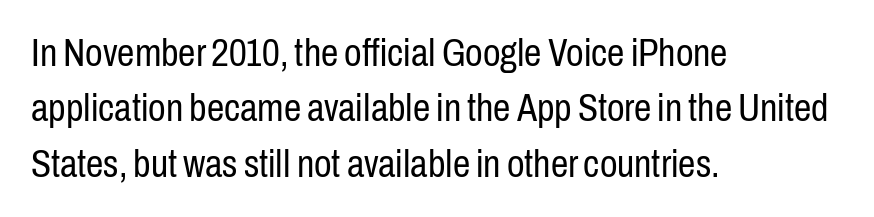
Q: Is the text bold? A: No.
Q: Is the text italic (slanted)? A: No, it is upright.
Q: Is the typeface a serif or a sans-serif typeface? A: Sans-serif.
Q: Is the text underlined? A: No.
Q: How is the paragraph aligned? A: Left-aligned.
Q: Is the spacing between letters normal or unusually wide? A: Normal.
Q: Is the spacing between lines tight, normal or loose? A: Normal.
Q: Width (condensed, normal, or wide)? A: Condensed.
Q: Stroke contrast? A: Low.
Q: x-height? A: Medium.
Q: Monospaced? A: No.
